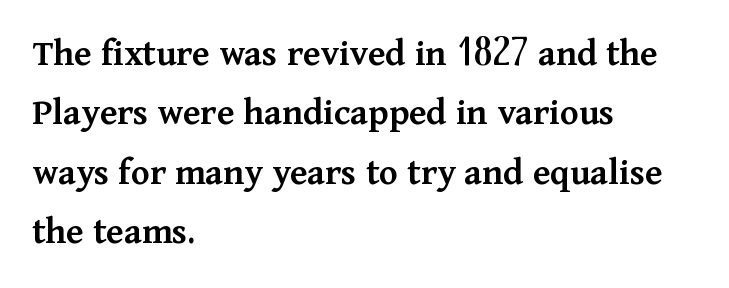
{"serif": "yes", "italic": "no", "bold": "semi", "weight": "semibold", "width": "normal", "stroke_contrast": "medium", "x_height": "medium", "monospaced": "no", "underline": "no", "align": "left", "line_spacing": "normal", "line_spacing_ratio": 1.52, "letter_spacing": "normal", "letter_spacing_em": 0.0, "glyph_px": 39}
